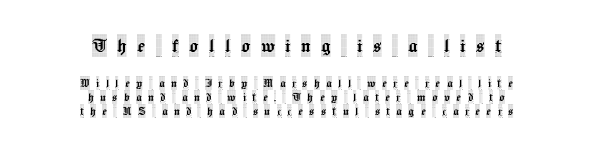
The image shows 23 px text type, upright; set centered, tight line spacing (1.01x), unusually wide letter spacing (+0.45 em), not underlined; the first (top) block is 1.64x larger.
